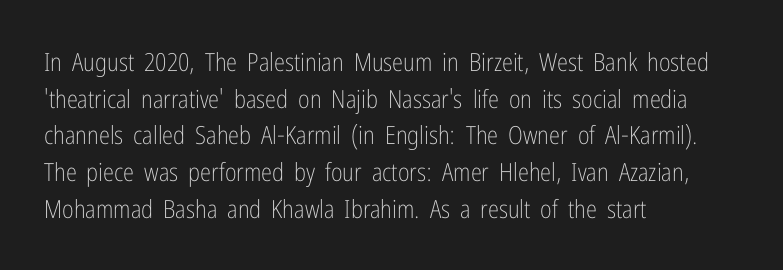
Q: Is the text bold? A: No.
Q: Is the text italic (slanted)? A: No, it is upright.
Q: Is the text underlined? A: No.
Q: How is the paragraph aligned? A: Left-aligned.
Q: Is the spacing between letters normal or unusually wide? A: Normal.
Q: Is the spacing between lines tight, normal or loose? A: Normal.
